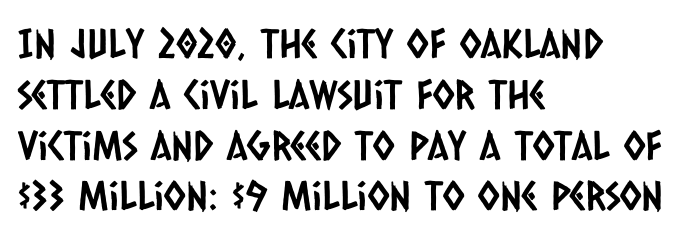
The image shows 40 px condensed sans-serif type; set left-aligned, normal line spacing (1.27x), normal letter spacing, not underlined; low stroke contrast and a large x-height.
